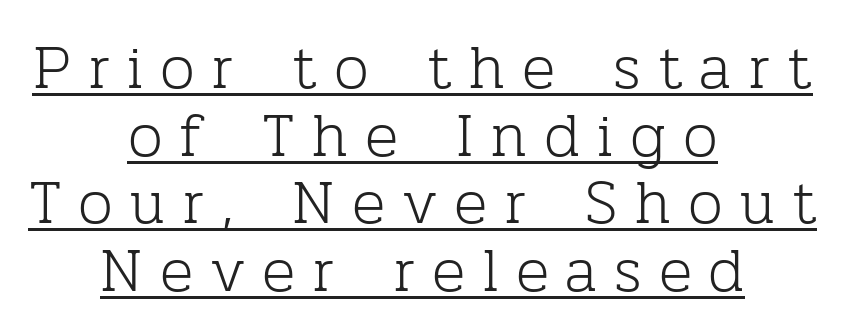
The image shows 62 px light serif type, upright; set centered, tight line spacing (1.09x), unusually wide letter spacing (+0.27 em), underlined; low stroke contrast and a medium x-height.
